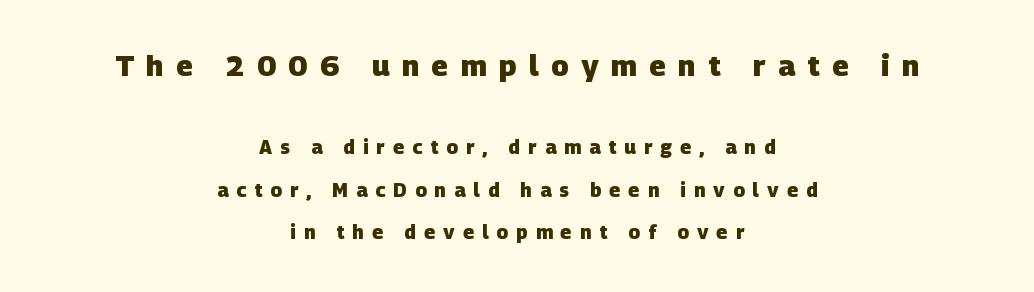
The image shows 29 px heavy sans-serif type; set centered, loose line spacing (2.24x), unusually wide letter spacing (+0.43 em), not underlined; the first (top) block is 1.53x larger; low stroke contrast and a large x-height.
